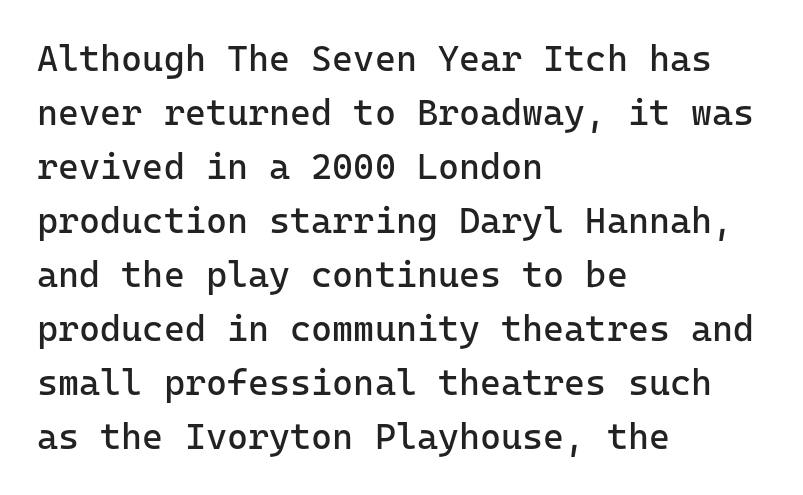
The image shows 36 px regular-weight sans-serif type, upright; set left-aligned, normal line spacing (1.5x), normal letter spacing, not underlined; low stroke contrast and a medium x-height.
